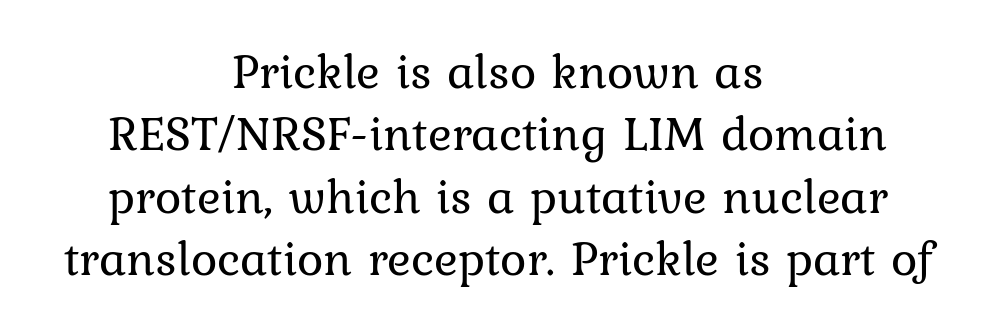
Q: Is the text bold? A: No.
Q: Is the text italic (slanted)? A: No, it is upright.
Q: Is the text underlined? A: No.
Q: How is the paragraph aligned? A: Centered.
Q: Is the spacing between letters normal or unusually wide? A: Normal.
Q: Is the spacing between lines tight, normal or loose? A: Normal.
Q: Width (condensed, normal, or wide)? A: Normal.
Q: Stroke contrast? A: Low.
Q: x-height? A: Medium.
Q: Monospaced? A: No.
